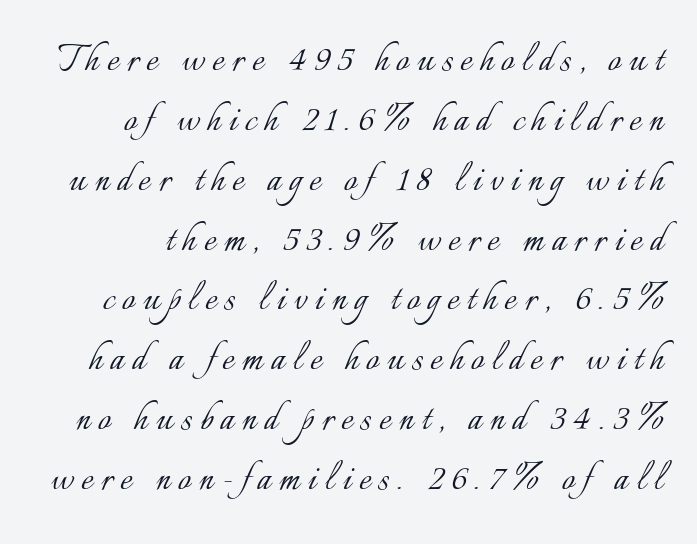
Q: Is the text bold? A: No.
Q: Is the text italic (slanted)? A: Yes.
Q: Is the text underlined? A: No.
Q: Is the spacing between lines tight, normal or loose? A: Normal.
Q: Width (condensed, normal, or wide)? A: Normal.
Q: Stroke contrast? A: Low.
Q: x-height? A: Small.
Q: Monospaced? A: No.
